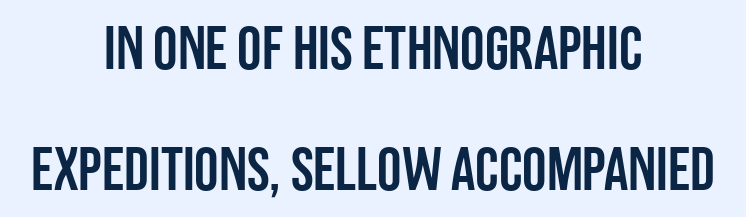
The image shows 61 px condensed sans-serif type, upright; set centered, loose line spacing (1.98x), normal letter spacing, not underlined; low stroke contrast and a large x-height.
